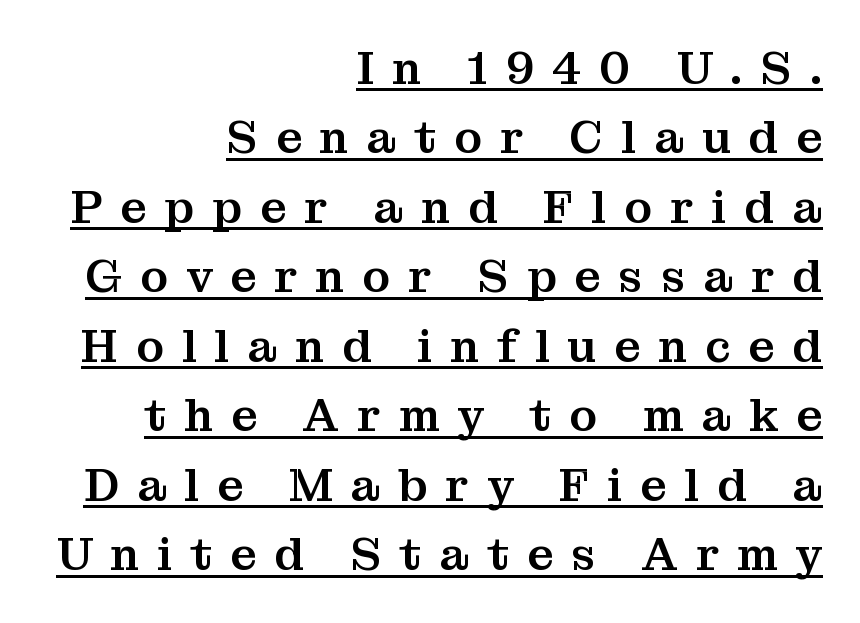
The image shows 46 px serif type, upright; set right-aligned, normal line spacing (1.51x), unusually wide letter spacing (+0.39 em), underlined; medium stroke contrast and a medium x-height.
